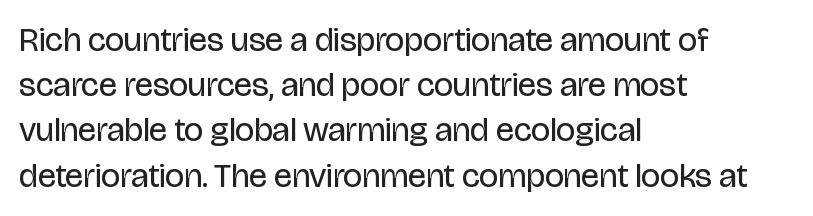
{"serif": "no", "italic": "no", "bold": "no", "weight": "regular", "width": "condensed", "stroke_contrast": "low", "x_height": "large", "monospaced": "no", "underline": "no", "align": "left", "line_spacing": "normal", "line_spacing_ratio": 1.33, "letter_spacing": "normal", "letter_spacing_em": 0.0, "glyph_px": 34}
